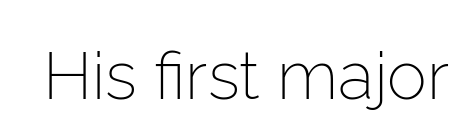
The font is comparable to plain body text, perhaps lighter. Underline: absent. A sans-serif font was chosen for this passage. This is the regular roman posture of the typeface.
